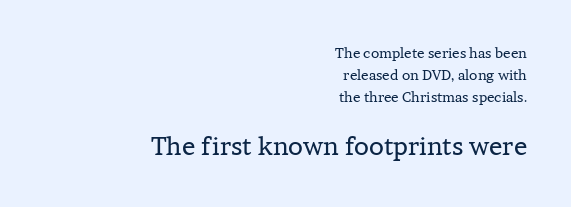
{"italic": "no", "bold": "no", "underline": "no", "align": "right", "line_spacing": "normal", "line_spacing_ratio": 1.58, "letter_spacing": "normal", "letter_spacing_em": 0.0, "larger_block": "second", "size_ratio": 1.79, "glyph_px": 25}
